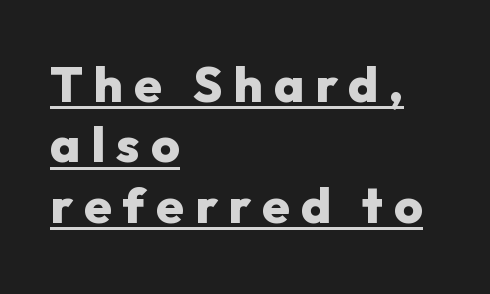
The image shows 50 px heavy sans-serif type, upright; set left-aligned, line spacing 1.21x, unusually wide letter spacing (+0.22 em), underlined; low stroke contrast and a medium x-height.
